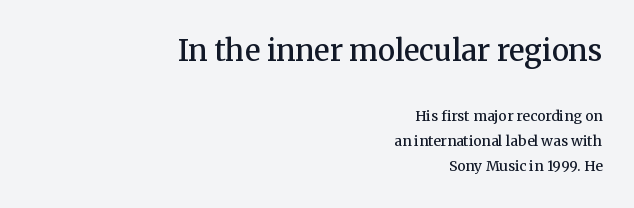
This sample uses a serif face. The face used here is a semibold: visibly heavier than regular, lighter than bold. Any mark beneath the type? The region is blank. Bigger letters appear in the top chunk; the bottom chunk is reduced. Each word holds together tightly as a unit, with standard inter-letter gaps. Does the lettering tilt? It doesn't — this is upright.
